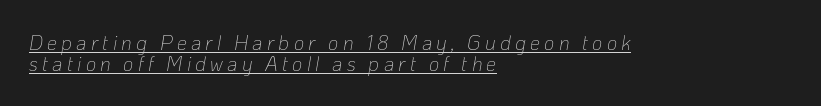
Underline: present. In terms of posture, this sample is oblique. Honestly, the letter spacing is so wide it's the main thing you notice. These lines stack with their left ends in a neat column. Bold? No — there's no thickening of the strokes. Honestly, the rows look squashed on top of each other.
